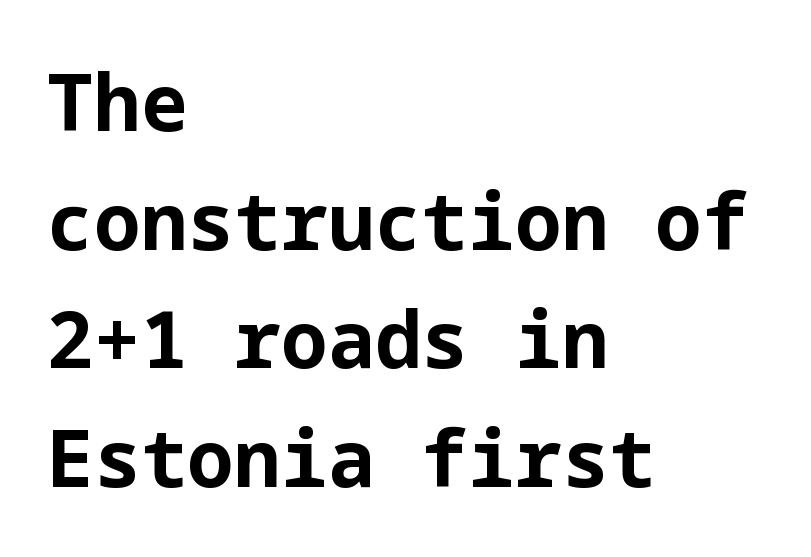
Q: Is the text bold? A: Yes.
Q: Is the text italic (slanted)? A: No, it is upright.
Q: Is the typeface a serif or a sans-serif typeface? A: Sans-serif.
Q: Is the text underlined? A: No.
Q: How is the paragraph aligned? A: Left-aligned.
Q: Is the spacing between letters normal or unusually wide? A: Normal.
Q: Is the spacing between lines tight, normal or loose? A: Normal.
Q: Width (condensed, normal, or wide)? A: Normal.
Q: Stroke contrast? A: Low.
Q: x-height? A: Medium.
